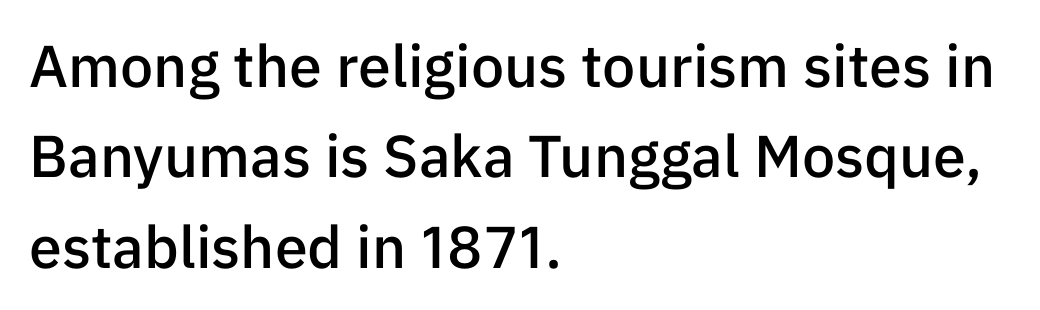
The image shows 59 px semibold sans-serif type, upright; set left-aligned, normal line spacing (1.53x), normal letter spacing, not underlined; low stroke contrast and a medium x-height.
